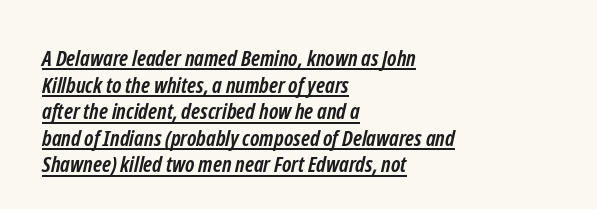
{"bold": "yes", "underline": "yes", "align": "left", "line_spacing_ratio": 1.21, "letter_spacing": "normal", "letter_spacing_em": 0.0, "glyph_px": 22}
